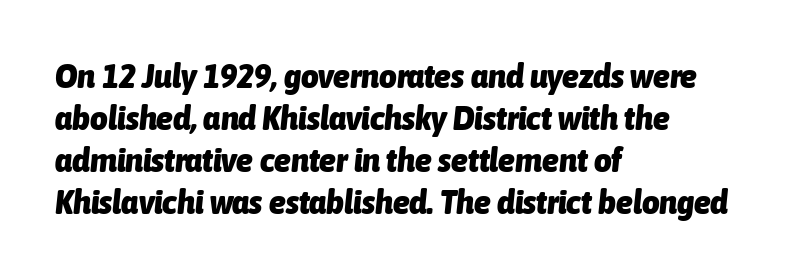
Q: Is the text bold? A: Yes.
Q: Is the text italic (slanted)? A: Yes, it leans right by about 6 degrees.
Q: Is the text underlined? A: No.
Q: How is the paragraph aligned? A: Left-aligned.
Q: Is the spacing between letters normal or unusually wide? A: Normal.
Q: Width (condensed, normal, or wide)? A: Condensed.
Q: Stroke contrast? A: Low.
Q: x-height? A: Medium.
Q: Monospaced? A: No.
